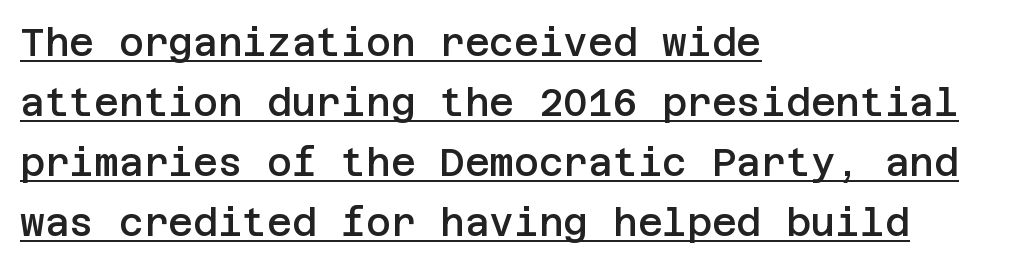
The image shows 38 px semibold sans-serif type, upright; set left-aligned, normal line spacing (1.58x), normal letter spacing, underlined; low stroke contrast and a large x-height.
